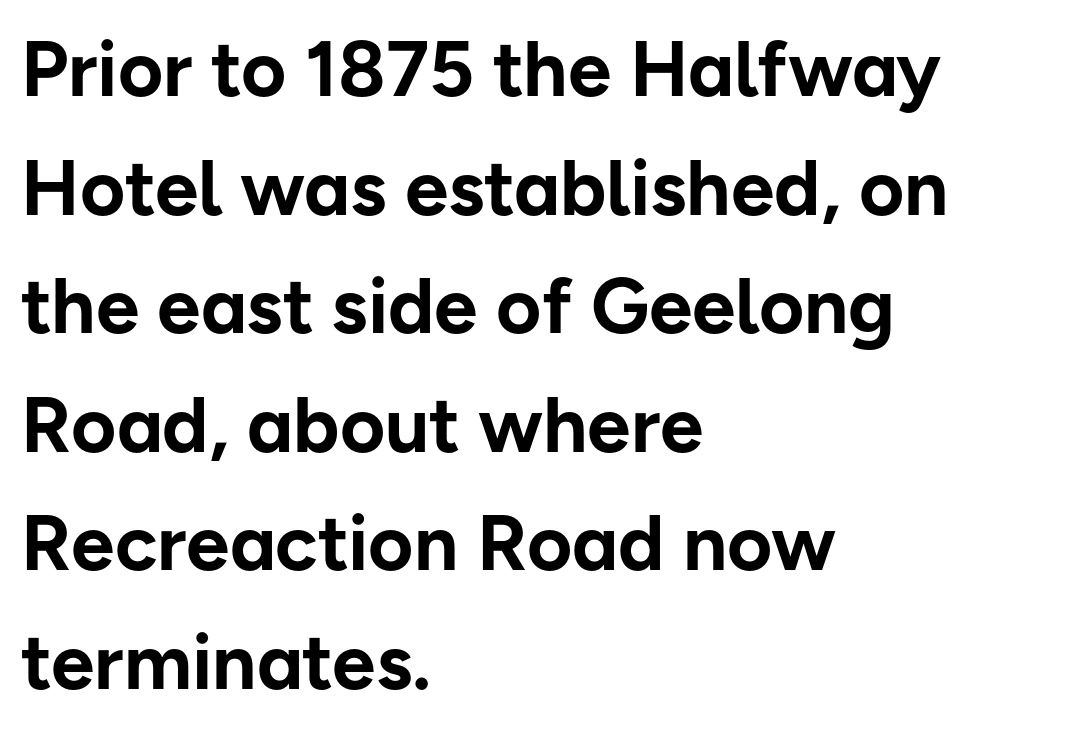
No feet cap the strokes, marking this as sans-serif type. Typographic density is high because the face is bold. Do the characters align in a grid? No, the font is proportional. Beneath every word, the page is bare. How are the letters spaced? Ordinarily, with no added tracking. The designer left line spacing at the default.
